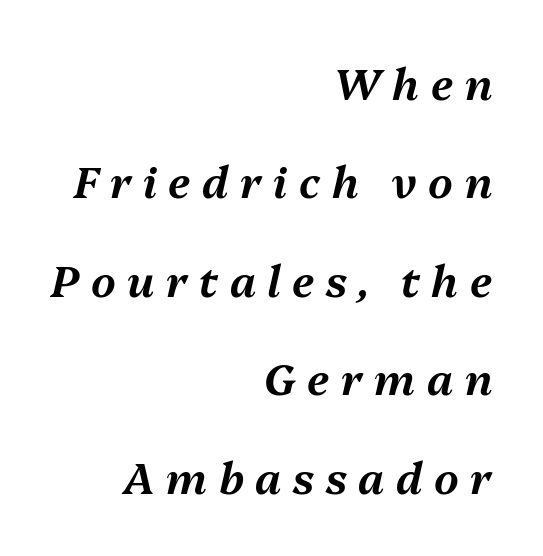
Loosely led — the rows are spread out. Does the lettering tilt? It does — this is italic. Compared with typical body copy, the letter spacing here is much looser. Where is the straight margin? On the right.
